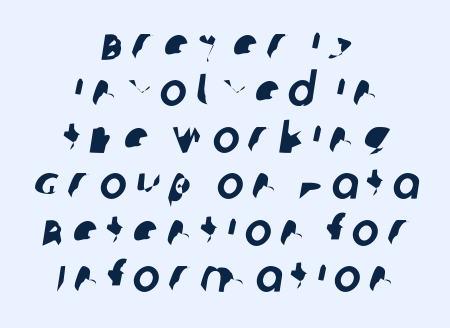
The image shows 46 px sans-serif type; set centered, tight line spacing (1.01x), not underlined; low stroke contrast and a large x-height.
